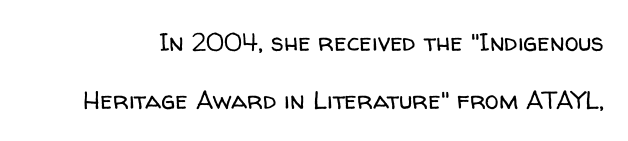
Q: Is the text bold? A: No.
Q: Is the text italic (slanted)? A: No, it is upright.
Q: Is the text underlined? A: No.
Q: Is the spacing between letters normal or unusually wide? A: Normal.
Q: Is the spacing between lines tight, normal or loose? A: Loose.
